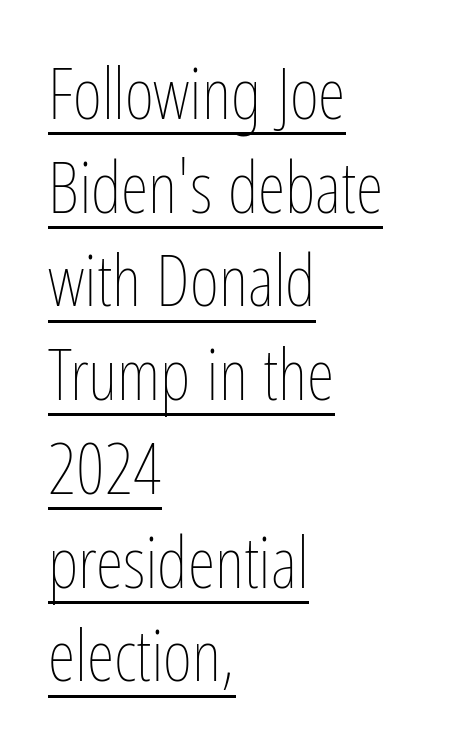
When letters stand straight like this, we call the style roman or upright. Line spacing here is normal. In designer terms, the underline attribute is active on this setting. Think of a printed novel: that variable character pitch is what you see here. A typesetter would call this zero additional tracking. Teacher's note: observe the even left margin — that is flush-left alignment.
